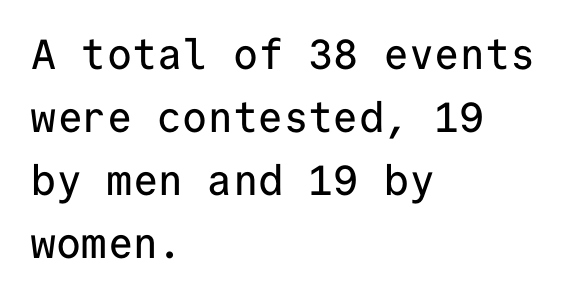
Q: Is the text italic (slanted)? A: No, it is upright.
Q: Is the typeface a serif or a sans-serif typeface? A: Sans-serif.
Q: Is the text underlined? A: No.
Q: How is the paragraph aligned? A: Left-aligned.
Q: Is the spacing between letters normal or unusually wide? A: Normal.
Q: Is the spacing between lines tight, normal or loose? A: Normal.
Q: Width (condensed, normal, or wide)? A: Normal.
Q: Stroke contrast? A: Low.
Q: x-height? A: Medium.
Q: Monospaced? A: Yes.
